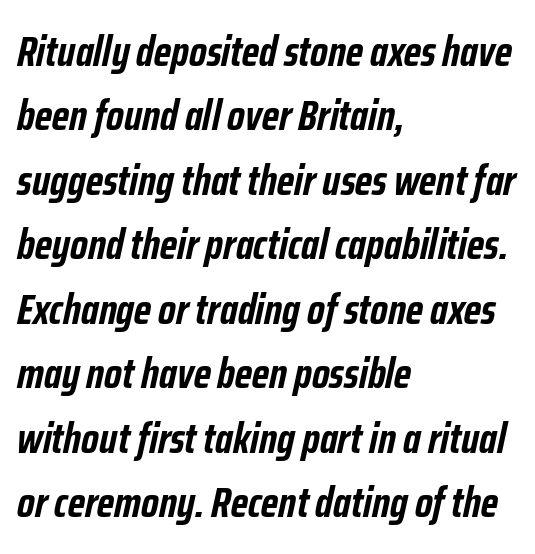
The image shows 43 px semibold, condensed type, italic (leaning right); set left-aligned, normal line spacing (1.5x), normal letter spacing, not underlined; low stroke contrast and a medium x-height.
